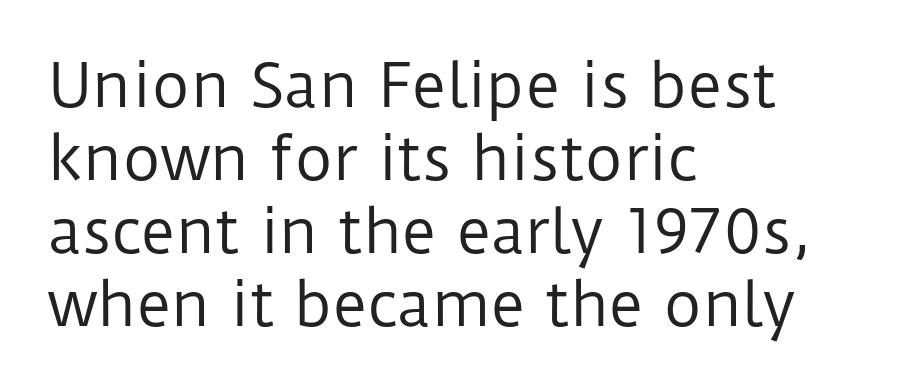
The image shows 59 px regular-weight sans-serif type, upright; set left-aligned, line spacing 1.24x, normal letter spacing, not underlined; low stroke contrast and a medium x-height.
